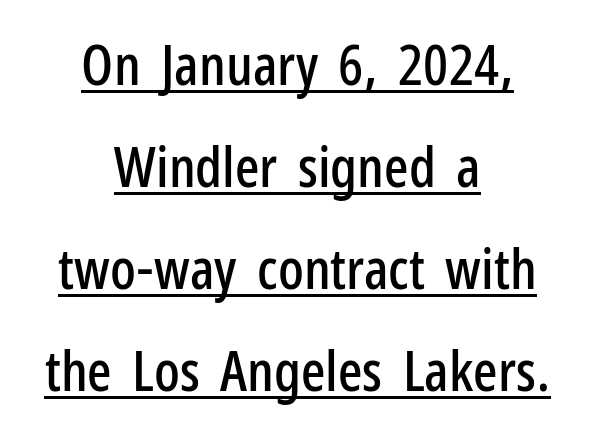
Q: Is the text italic (slanted)? A: No, it is upright.
Q: Is the typeface a serif or a sans-serif typeface? A: Sans-serif.
Q: Is the text underlined? A: Yes.
Q: How is the paragraph aligned? A: Centered.
Q: Is the spacing between letters normal or unusually wide? A: Normal.
Q: Width (condensed, normal, or wide)? A: Condensed.
Q: Stroke contrast? A: Low.
Q: x-height? A: Medium.
Q: Monospaced? A: No.
